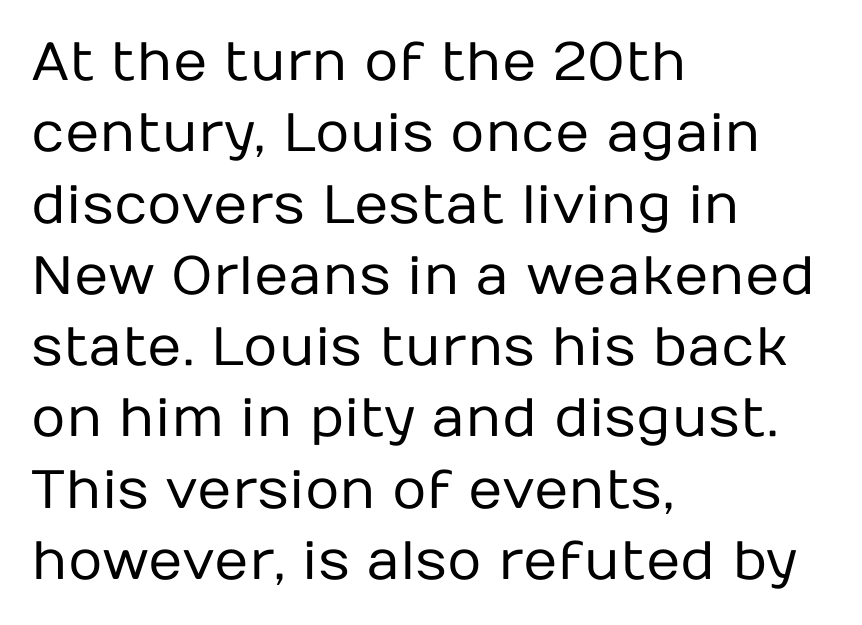
Q: Is the text bold? A: No.
Q: Is the text italic (slanted)? A: No, it is upright.
Q: Is the typeface a serif or a sans-serif typeface? A: Sans-serif.
Q: Is the text underlined? A: No.
Q: How is the paragraph aligned? A: Left-aligned.
Q: Is the spacing between letters normal or unusually wide? A: Normal.
Q: Is the spacing between lines tight, normal or loose? A: Normal.
Q: Width (condensed, normal, or wide)? A: Normal.
Q: Stroke contrast? A: Low.
Q: x-height? A: Medium.
Q: Monospaced? A: No.
